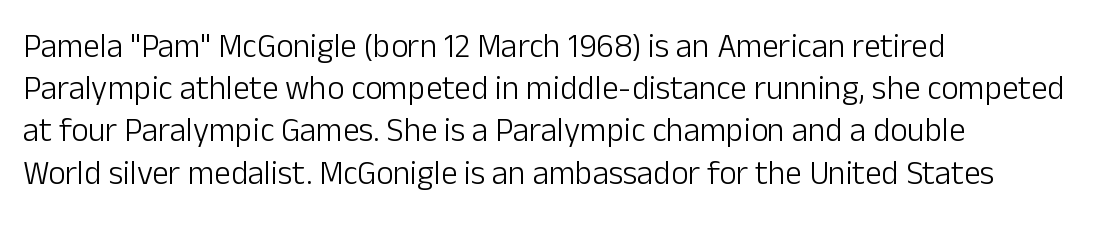
No extra tracking has been applied to these lines. Does the copy run flush right? No — it runs flush left. Evenly set lines give the paragraph a standard silhouette. You can tell from the bare stems that sans-serif type was used. Each letter keeps its own natural width here, so spacing adapts to shape. Counters stay open thanks to moderate or lighter strokes.
